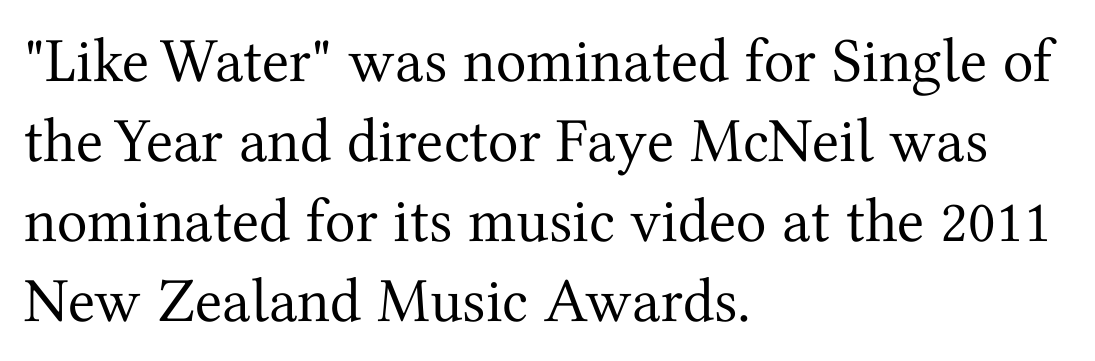
Q: Is the text bold? A: No.
Q: Is the text italic (slanted)? A: No, it is upright.
Q: Is the typeface a serif or a sans-serif typeface? A: Serif.
Q: Is the text underlined? A: No.
Q: How is the paragraph aligned? A: Left-aligned.
Q: Is the spacing between letters normal or unusually wide? A: Normal.
Q: Is the spacing between lines tight, normal or loose? A: Normal.
Q: Width (condensed, normal, or wide)? A: Normal.
Q: Stroke contrast? A: Medium.
Q: x-height? A: Medium.
Q: Monospaced? A: No.
